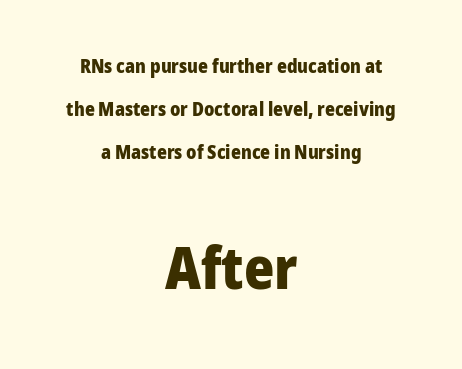
The image shows 58 px heavy sans-serif type, upright; set centered, loose line spacing (2.26x), normal letter spacing, not underlined; the second (bottom) block is 3.05x larger; low stroke contrast and a medium x-height.
